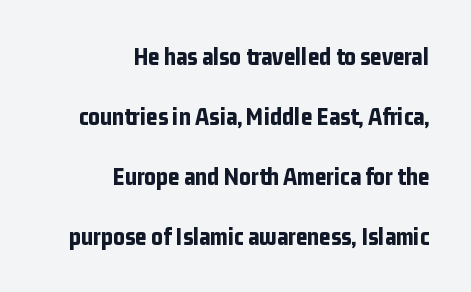
Chunky letters — that's bold for sure. Nope, not italic — everything's standing straight. How would I describe the line gaps? Wide and relaxed. These lines stack with their right ends in a neat column. Inter-character spacing is left at the font's built-in metrics. Plain, unruled lines of type.
